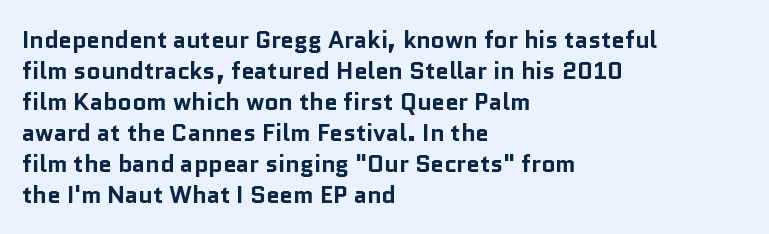
The image shows 24 px bold type, upright; set left-aligned, normal line spacing (1.29x), normal letter spacing, not underlined.
